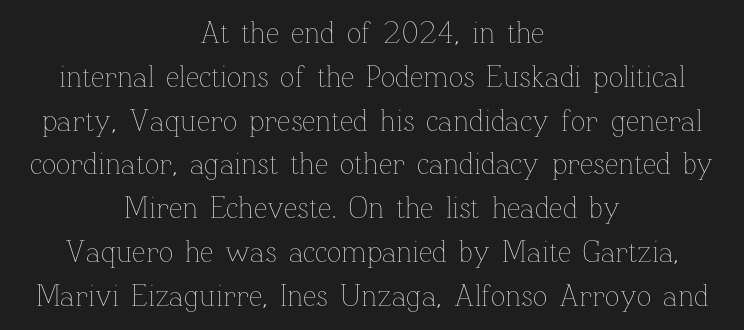
{"italic": "no", "bold": "no", "weight": "thin", "width": "normal", "stroke_contrast": "low", "x_height": "medium", "monospaced": "no", "underline": "no", "align": "center", "line_spacing": "normal", "line_spacing_ratio": 1.46, "letter_spacing": "normal", "letter_spacing_em": 0.0, "glyph_px": 30}
